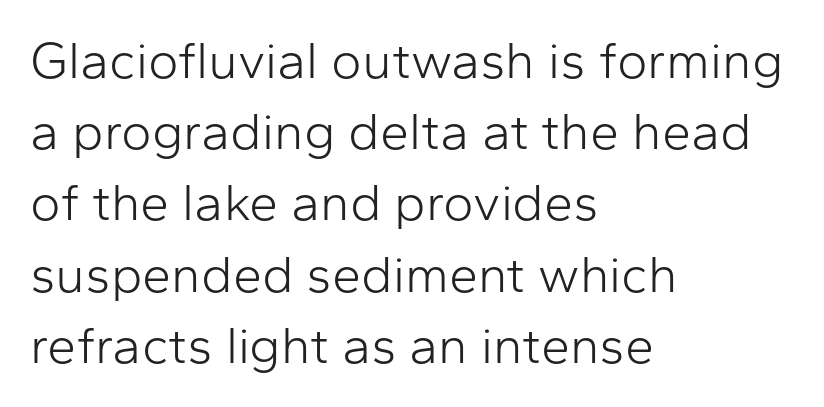
Q: Is the text bold? A: No.
Q: Is the text italic (slanted)? A: No, it is upright.
Q: Is the typeface a serif or a sans-serif typeface? A: Sans-serif.
Q: Is the text underlined? A: No.
Q: How is the paragraph aligned? A: Left-aligned.
Q: Is the spacing between letters normal or unusually wide? A: Normal.
Q: Is the spacing between lines tight, normal or loose? A: Normal.
Q: Width (condensed, normal, or wide)? A: Normal.
Q: Stroke contrast? A: Low.
Q: x-height? A: Medium.
Q: Monospaced? A: No.
